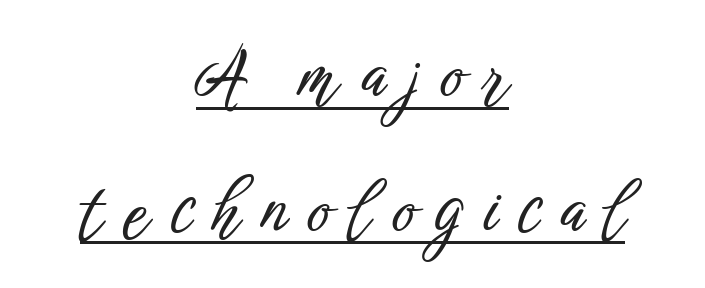
Characters follow at a spacing far wider than the type designer built in. Notice the wide empty band between every row — that's loose leading. Each line of the rendering has a horizontal stroke beneath the glyphs. Note the varied advance widths — an 'i' is clearly narrower than an 'm'.
